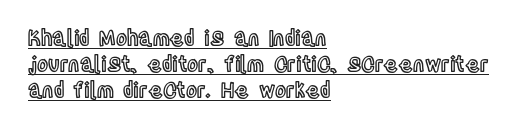
A student would call this left alignment; a typographer would say flush left, rag right. A typographer would call this underscored text. Does the lettering tilt? It doesn't — this is upright. The passage shown has conventional tracking throughout.
